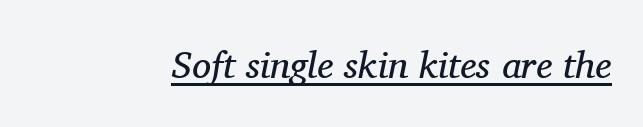
The image shows 38 px regular-weight serif type, italic (leaning right); set normal letter spacing, underlined; medium stroke contrast and a medium x-height.
